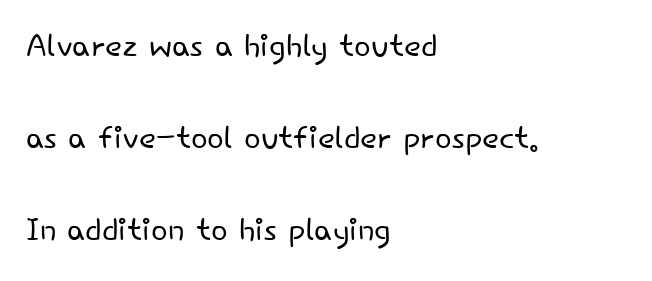
{"serif": "no", "italic": "no", "bold": "no", "weight": "light", "width": "normal", "stroke_contrast": "low", "x_height": "small", "monospaced": "no", "underline": "no", "align": "left", "line_spacing": "loose", "line_spacing_ratio": 2.09, "letter_spacing": "normal", "letter_spacing_em": 0.0, "glyph_px": 44}
